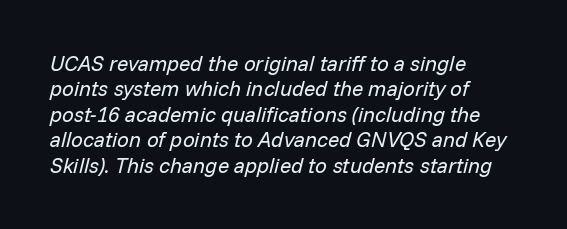
The image shows 21 px text type, italic (leaning right); set left-aligned, line spacing 1.21x, normal letter spacing, not underlined.
